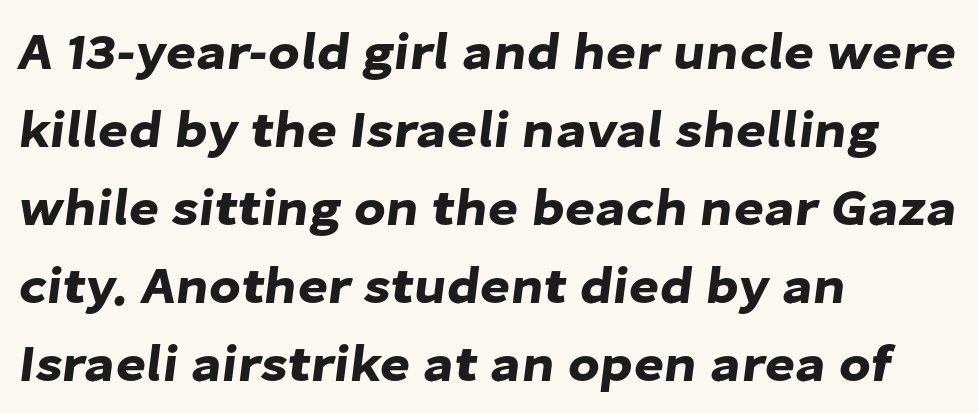
The image shows 52 px sans-serif type; set left-aligned, normal line spacing (1.5x), normal letter spacing, not underlined; low stroke contrast and a medium x-height.
